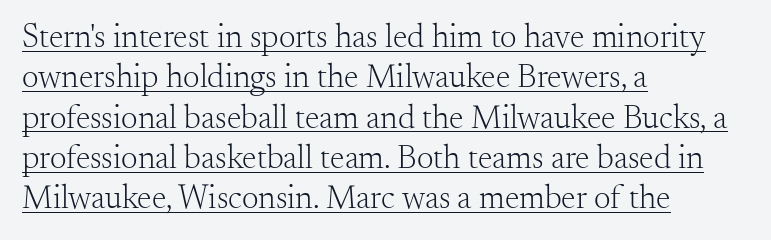
This sample carries an underscore along the baseline area. This sample uses plain, unmodified letter spacing. The weight would be labelled regular, book, light, or lighter still. Varying glyph widths throughout — classic text-font behaviour. The compositor pushed each line to the left boundary.
